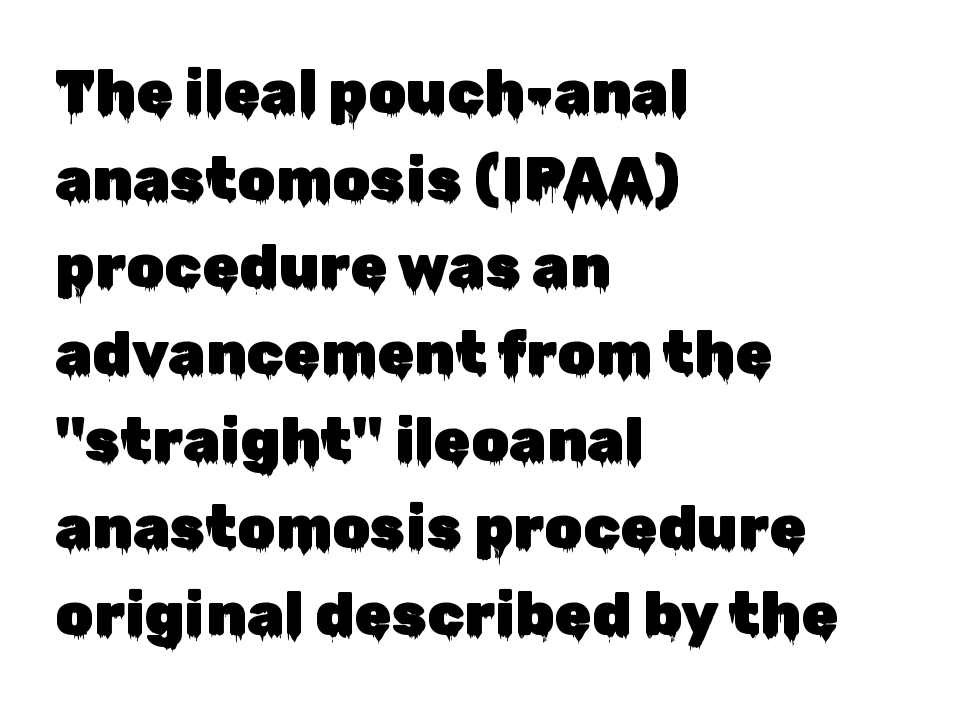
This sample is left-justified, so line endings fall wherever the words run out. Regular leading. Type without underlining. Letter spacing: default. Italic? Not at all — the glyphs are vertical. This rendering employs a face without finishing strokes, i.e., a sans-serif.
